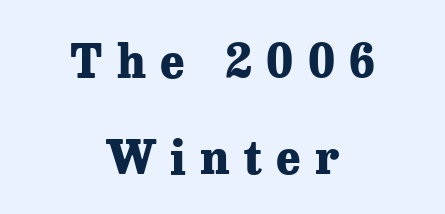
Q: Is the text bold? A: Yes.
Q: Is the text italic (slanted)? A: No, it is upright.
Q: Is the typeface a serif or a sans-serif typeface? A: Serif.
Q: Is the text underlined? A: No.
Q: How is the paragraph aligned? A: Centered.
Q: Is the spacing between letters normal or unusually wide? A: Unusually wide.
Q: Is the spacing between lines tight, normal or loose? A: Loose.
Q: Width (condensed, normal, or wide)? A: Normal.
Q: Stroke contrast? A: Low.
Q: x-height? A: Medium.
Q: Monospaced? A: No.
